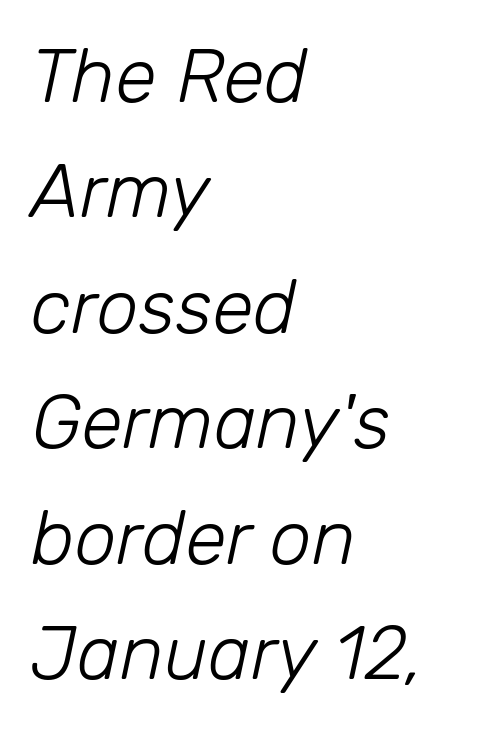
{"italic": "yes", "lean": "right", "slant_degrees": 12, "bold": "no", "weight": "light", "width": "normal", "stroke_contrast": "low", "x_height": "medium", "monospaced": "no", "underline": "no", "align": "left", "line_spacing": "normal", "line_spacing_ratio": 1.54, "letter_spacing": "normal", "letter_spacing_em": 0.0, "glyph_px": 75}
